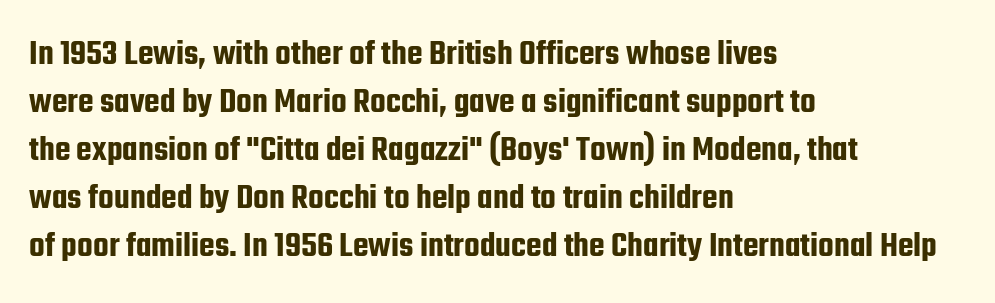
{"serif": "no", "italic": "no", "width": "condensed", "stroke_contrast": "low", "x_height": "medium", "monospaced": "no", "underline": "no", "align": "left", "line_spacing": "normal", "line_spacing_ratio": 1.33, "letter_spacing": "normal", "letter_spacing_em": 0.0, "glyph_px": 36}
